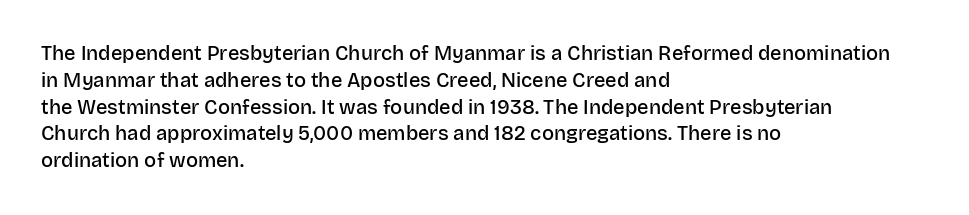
The image shows 20 px text type, upright; set left-aligned, normal line spacing (1.34x), normal letter spacing, not underlined.
